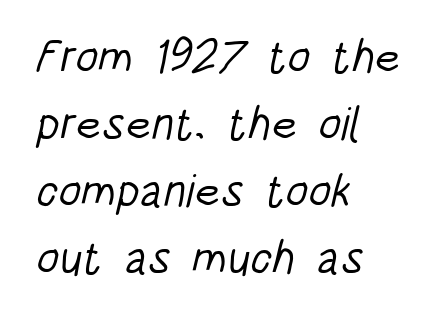
Q: Is the text bold? A: No.
Q: Is the typeface a serif or a sans-serif typeface? A: Sans-serif.
Q: Is the text underlined? A: No.
Q: How is the paragraph aligned? A: Left-aligned.
Q: Is the spacing between letters normal or unusually wide? A: Normal.
Q: Is the spacing between lines tight, normal or loose? A: Normal.
Q: Width (condensed, normal, or wide)? A: Condensed.
Q: Stroke contrast? A: Low.
Q: x-height? A: Large.
Q: Monospaced? A: No.
